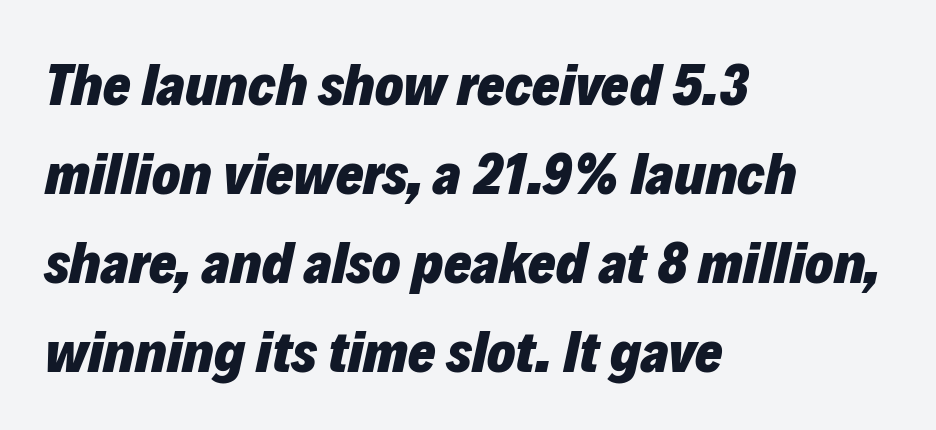
The image shows 59 px heavy type, italic (leaning right); set left-aligned, normal line spacing (1.51x), normal letter spacing, not underlined; low stroke contrast and a medium x-height.
